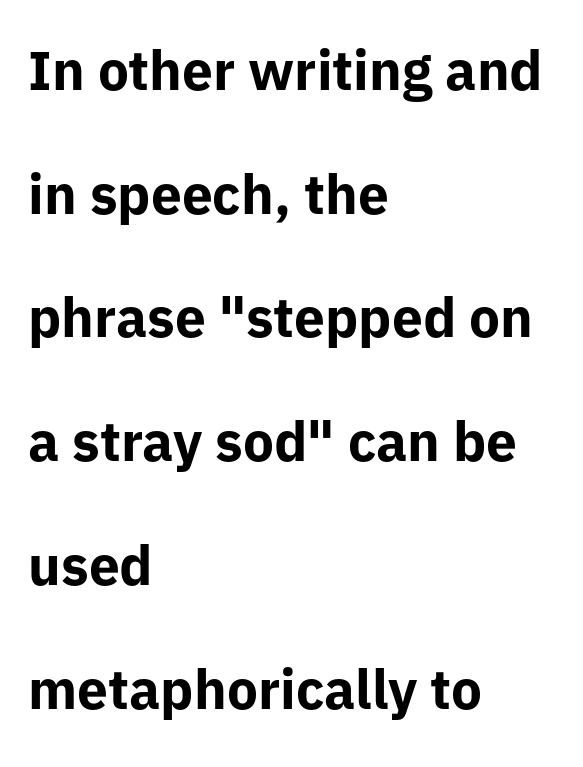
The image shows 55 px bold sans-serif type, upright; set left-aligned, loose line spacing (2.25x), normal letter spacing, not underlined; low stroke contrast and a medium x-height.
